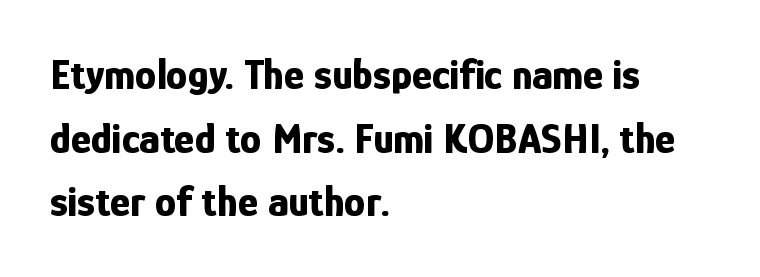
Q: Is the text bold? A: Yes.
Q: Is the text italic (slanted)? A: No, it is upright.
Q: Is the typeface a serif or a sans-serif typeface? A: Sans-serif.
Q: Is the text underlined? A: No.
Q: How is the paragraph aligned? A: Left-aligned.
Q: Is the spacing between letters normal or unusually wide? A: Normal.
Q: Is the spacing between lines tight, normal or loose? A: Normal.
Q: Width (condensed, normal, or wide)? A: Condensed.
Q: Stroke contrast? A: Low.
Q: x-height? A: Medium.
Q: Monospaced? A: No.
